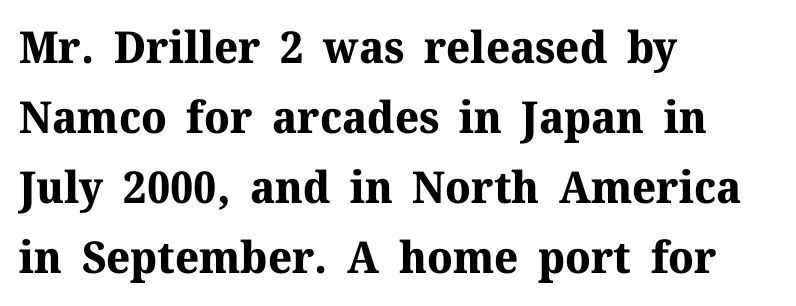
{"serif": "yes", "italic": "no", "bold": "yes", "weight": "bold", "width": "normal", "stroke_contrast": "medium", "x_height": "medium", "monospaced": "no", "underline": "no", "align": "left", "line_spacing": "normal", "line_spacing_ratio": 1.59, "letter_spacing": "normal", "letter_spacing_em": 0.0, "glyph_px": 44}
